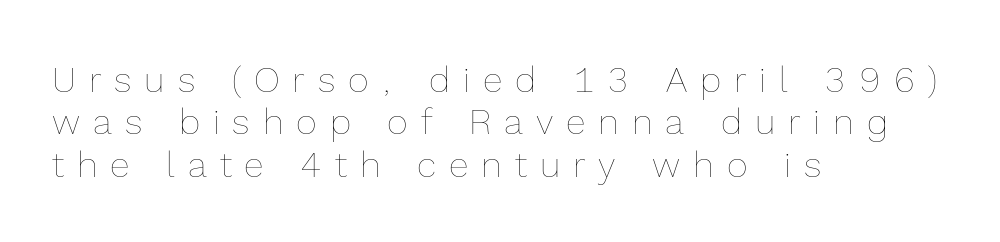
The image shows 36 px thin type, upright; set left-aligned, line spacing 1.18x, unusually wide letter spacing (+0.36 em), not underlined; a medium x-height.
